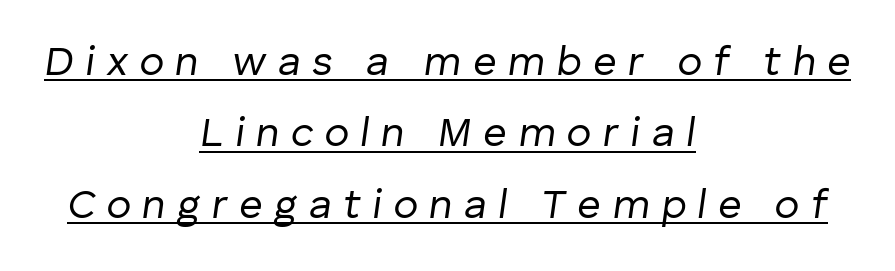
The image shows 41 px regular-weight type, italic (leaning right); set centered, line spacing 1.74x, unusually wide letter spacing (+0.28 em), underlined; low stroke contrast and a medium x-height.
